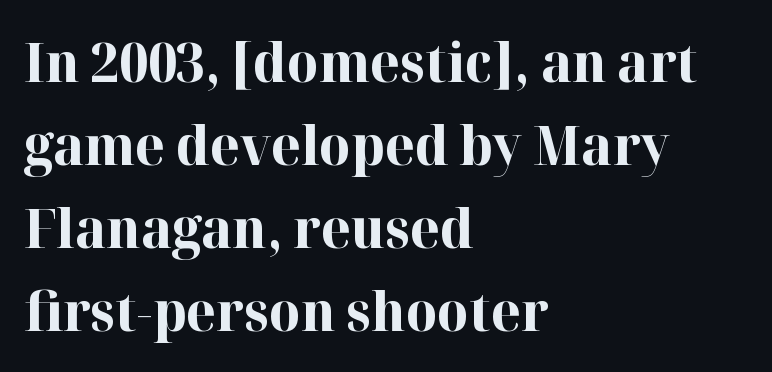
Typeset ragged right — the left edge is the straight one. Each word holds together tightly as a unit, with standard inter-letter gaps. These lines are composed in type with serifs. No italicization has been applied; the sample stays upright. Successive baselines arrive at the customary interval.
